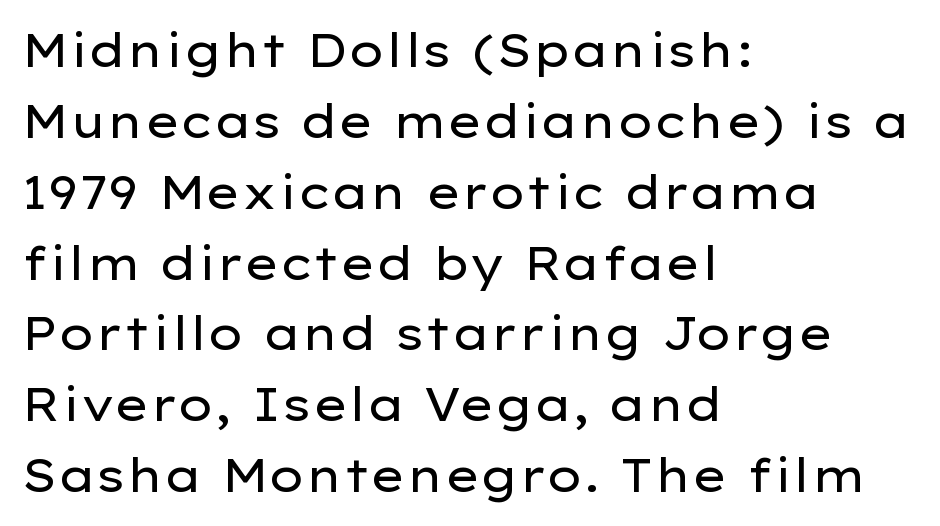
The image shows 46 px regular-weight, wide sans-serif type, upright; set left-aligned, normal line spacing (1.54x), normal letter spacing, not underlined; low stroke contrast and a medium x-height.
